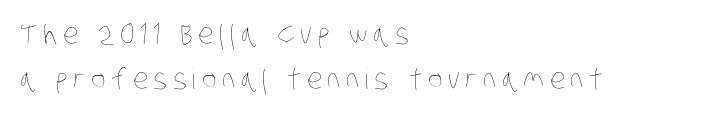
Q: Is the text bold? A: No.
Q: Is the text underlined? A: No.
Q: How is the paragraph aligned? A: Left-aligned.
Q: Is the spacing between letters normal or unusually wide? A: Unusually wide.
Q: Is the spacing between lines tight, normal or loose? A: Normal.
Q: Width (condensed, normal, or wide)? A: Condensed.
Q: Stroke contrast? A: Low.
Q: x-height? A: Large.
Q: Monospaced? A: No.
